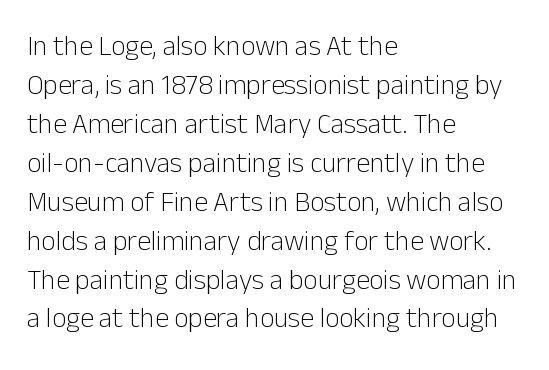
Here the glyphs are tracked normally, forming tight word shapes. Look at the bottom of the vertical strokes: they stop flat, with no serifs. A roman cut, with each character standing at attention. Reading down the column, the eye jumps a familiar distance to each next line. Underlining? Definitely not there. The letters advance in unequal steps, a hallmark of proportional type.
